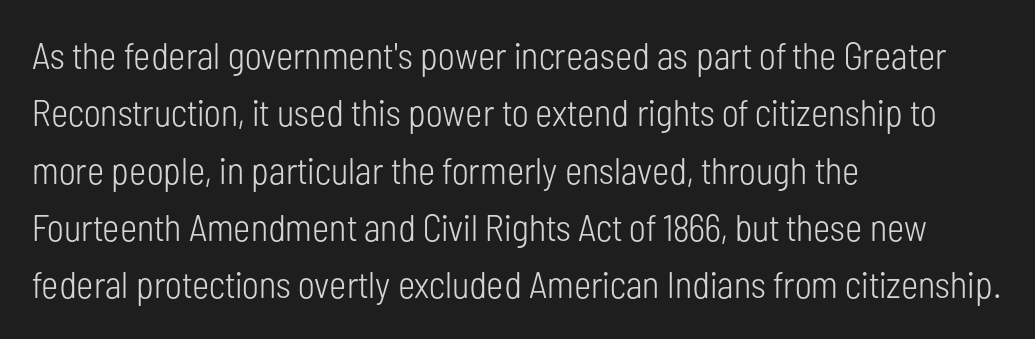
Normally led — the rows are evenly, conventionally spaced. The text was rendered using a sans face with plain stroke endings. The gaps between neighbouring characters are ordinary and unremarkable. Proportional: the letters do not fall into vertical columns. Is this a heavy cut? Hardly; it is regular or lighter. Ordinary non-slanted type is in use.
